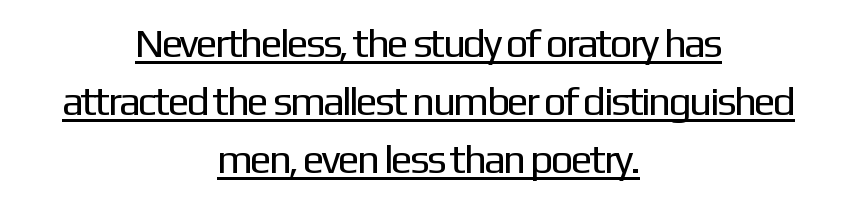
Q: Is the text bold? A: No.
Q: Is the text italic (slanted)? A: No, it is upright.
Q: Is the typeface a serif or a sans-serif typeface? A: Sans-serif.
Q: Is the text underlined? A: Yes.
Q: How is the paragraph aligned? A: Centered.
Q: Is the spacing between letters normal or unusually wide? A: Normal.
Q: Is the spacing between lines tight, normal or loose? A: Normal.
Q: Width (condensed, normal, or wide)? A: Normal.
Q: Stroke contrast? A: Low.
Q: x-height? A: Medium.
Q: Monospaced? A: No.
